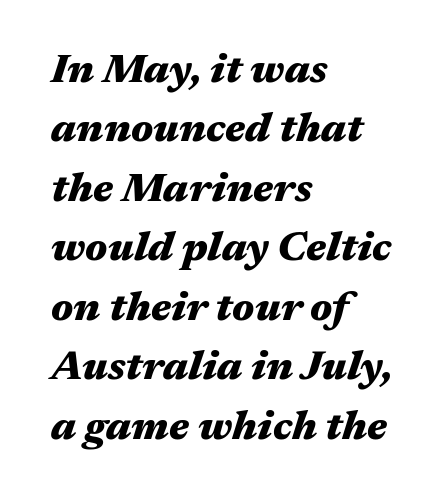
Q: Is the text bold? A: Yes.
Q: Is the text italic (slanted)? A: Yes, it leans right by about 17 degrees.
Q: Is the text underlined? A: No.
Q: How is the paragraph aligned? A: Left-aligned.
Q: Is the spacing between letters normal or unusually wide? A: Normal.
Q: Is the spacing between lines tight, normal or loose? A: Normal.
Q: Width (condensed, normal, or wide)? A: Wide.
Q: Stroke contrast? A: Medium.
Q: x-height? A: Medium.
Q: Monospaced? A: No.
